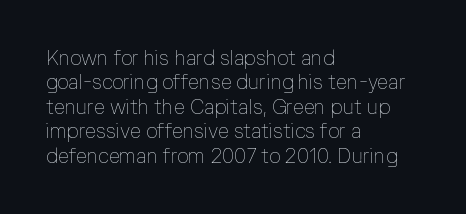
Q: Is the text bold? A: No.
Q: Is the text italic (slanted)? A: No, it is upright.
Q: Is the text underlined? A: No.
Q: How is the paragraph aligned? A: Left-aligned.
Q: Is the spacing between letters normal or unusually wide? A: Normal.
